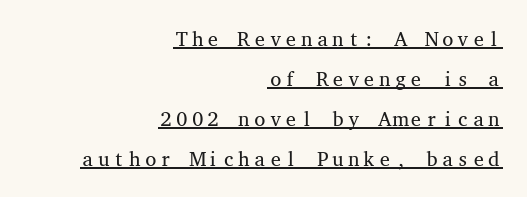
Q: Is the text bold? A: No.
Q: Is the text italic (slanted)? A: No, it is upright.
Q: Is the text underlined? A: Yes.
Q: How is the paragraph aligned? A: Right-aligned.
Q: Is the spacing between letters normal or unusually wide? A: Normal.
Q: Is the spacing between lines tight, normal or loose? A: Loose.
